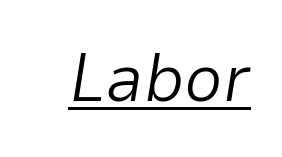
The image shows 68 px light type, italic (leaning right); set normal letter spacing, underlined; low stroke contrast and a medium x-height.
